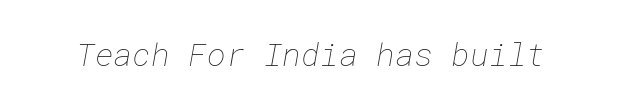
Decoration check: the copy has no underline. The letterforms sit at book weight or below. The letters sit at their default tracking, neither squeezed nor spread.
